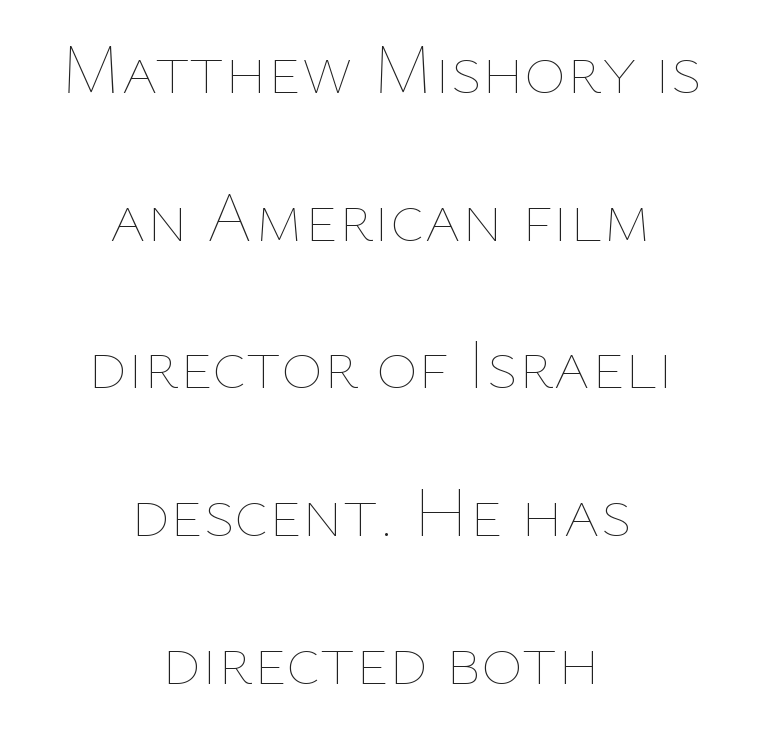
{"italic": "no", "bold": "no", "weight": "thin", "width": "normal", "stroke_contrast": "low", "x_height": "medium", "monospaced": "no", "underline": "no", "align": "center", "line_spacing": "loose", "line_spacing_ratio": 2.08, "letter_spacing": "normal", "letter_spacing_em": 0.0, "glyph_px": 71}
